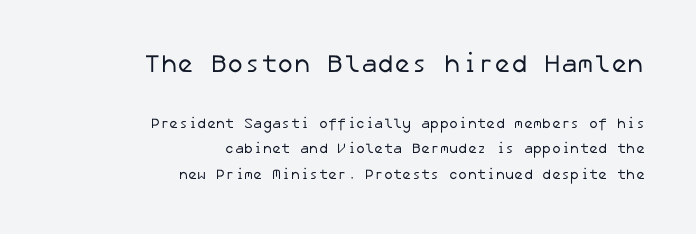
{"bold": "no", "underline": "no", "align": "right", "line_spacing_ratio": 1.83, "letter_spacing": "normal", "letter_spacing_em": 0.0, "larger_block": "first", "size_ratio": 1.79, "glyph_px": 25}
